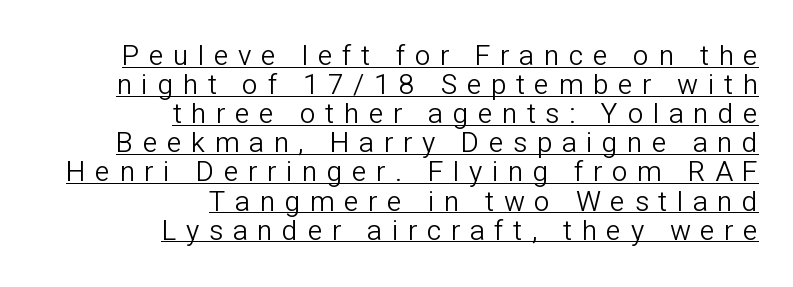
A continuous stroke trails under the words, as in a hyperlink. You could not count columns in this text — the font is proportionally spaced. The type sits square on the baseline with zero lean. Notice how descenders almost collide with the ascenders below — that's tight leading.
